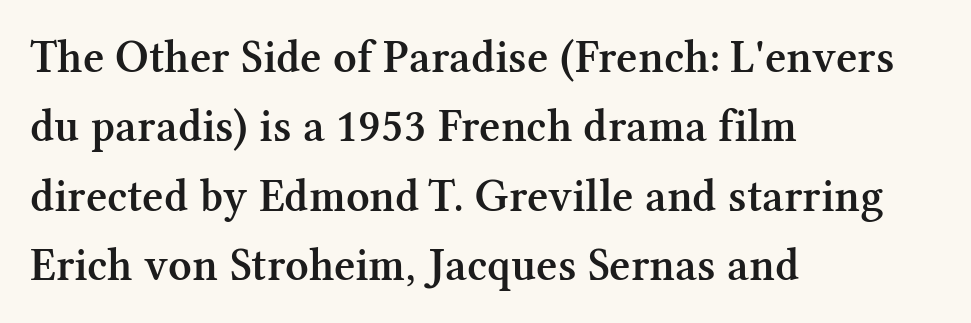
{"serif": "yes", "italic": "no", "bold": "semi", "weight": "semibold", "width": "normal", "stroke_contrast": "medium", "x_height": "medium", "monospaced": "no", "underline": "no", "align": "left", "line_spacing": "normal", "line_spacing_ratio": 1.51, "letter_spacing": "normal", "letter_spacing_em": 0.0, "glyph_px": 46}
